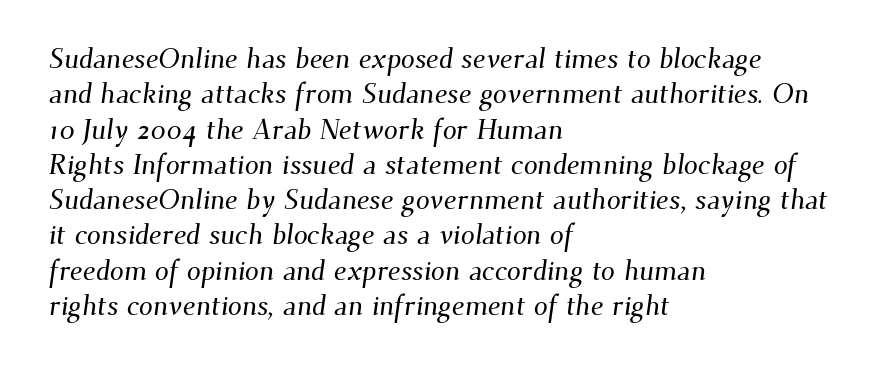
Note the varied advance widths — an 'i' is clearly narrower than an 'm'. Students, observe: this is what conventionally led text looks like. The letters sit at their default tracking, neither squeezed nor spread. Anything drawn beneath the words? Only blank space. Observe the serifs anchoring each vertical stroke in this sample. The text block is weighted toward the left margin, trailing off unevenly rightward.
